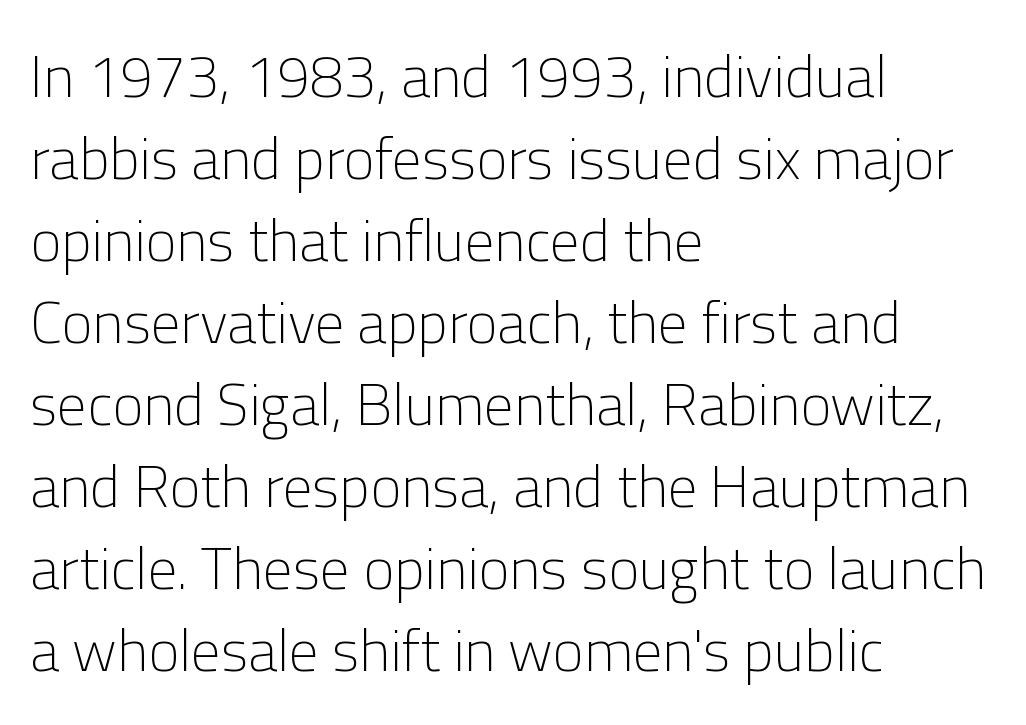
If you drew a ruler down the left edge, every line would touch it. Weight: not bold — regular or lighter. The letterforms sit shoulder to shoulder at normal distance. The passage shown is typed in a proportional face where columns would drift. This rendering features lettering with no underline.
